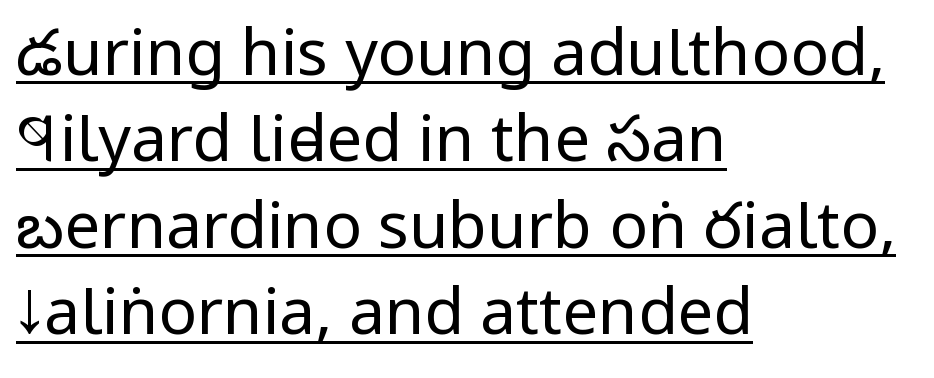
Q: Is the text bold? A: No.
Q: Is the text italic (slanted)? A: No, it is upright.
Q: Is the typeface a serif or a sans-serif typeface? A: Sans-serif.
Q: Is the text underlined? A: Yes.
Q: How is the paragraph aligned? A: Left-aligned.
Q: Is the spacing between letters normal or unusually wide? A: Normal.
Q: Is the spacing between lines tight, normal or loose? A: Normal.
Q: Width (condensed, normal, or wide)? A: Condensed.
Q: Stroke contrast? A: Low.
Q: x-height? A: Large.
Q: Monospaced? A: No.
